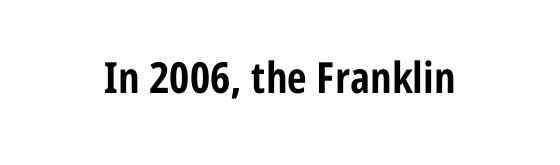
{"serif": "no", "italic": "no", "bold": "yes", "weight": "bold", "width": "condensed", "stroke_contrast": "low", "x_height": "medium", "monospaced": "no", "underline": "no", "letter_spacing": "normal", "letter_spacing_em": 0.0, "glyph_px": 43}
